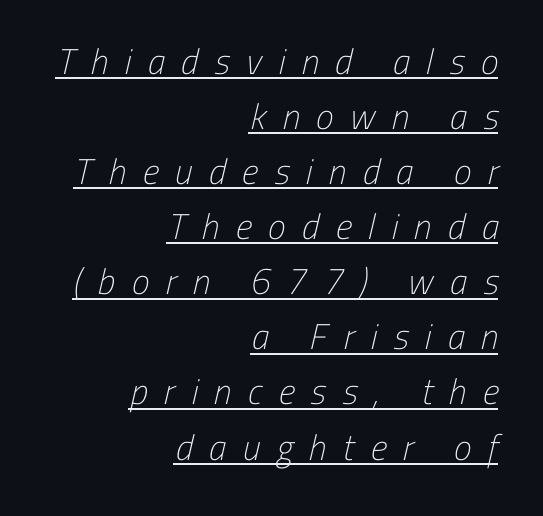
{"serif": "no", "bold": "no", "weight": "light", "width": "condensed", "stroke_contrast": "low", "x_height": "medium", "monospaced": "no", "underline": "yes", "align": "right", "line_spacing": "normal", "line_spacing_ratio": 1.53, "letter_spacing": "wide", "letter_spacing_em": 0.45, "glyph_px": 36}
